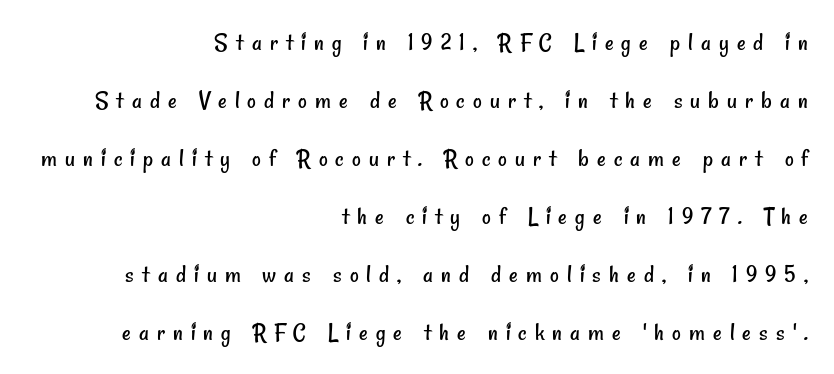
Q: Is the text bold? A: No.
Q: Is the text underlined? A: No.
Q: How is the paragraph aligned? A: Right-aligned.
Q: Is the spacing between letters normal or unusually wide? A: Unusually wide.
Q: Is the spacing between lines tight, normal or loose? A: Loose.
